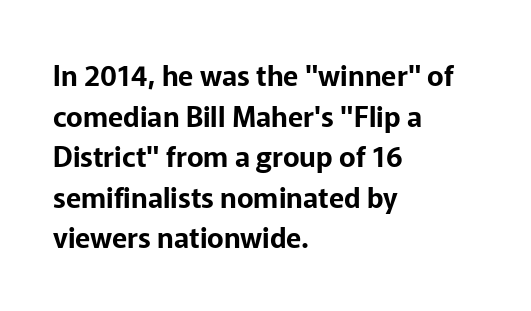
The rendering uses natural spacing where letterforms have individual widths. These lines were composed using upright roman letters. Observe the ordinary spacing: letters are neighbours, not strangers. The block of text has a typical density, with ordinary space between rows. Unlike a traditional serif, this face leaves its strokes unadorned. Honestly, there is no underline to notice here at all.
